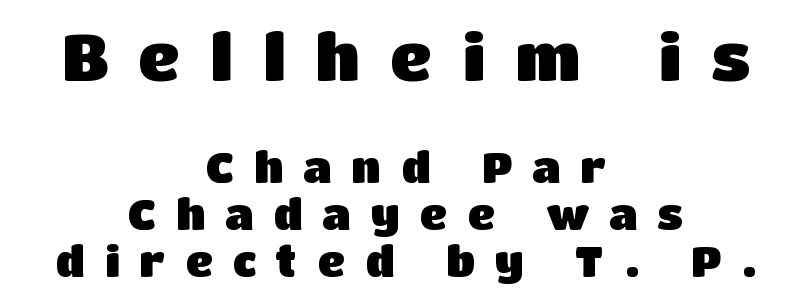
Has an underline been added? It has not. The passage shown is emphatically bold. Typographically, this falls in the sans-serif category. These lines are rendered in a variable-pitch font.
